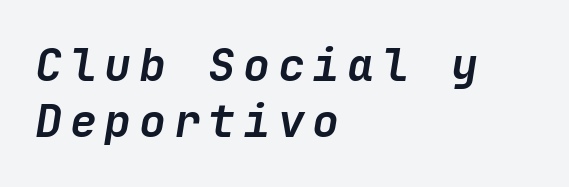
{"italic": "yes", "lean": "right", "slant_degrees": 9, "bold": "yes", "weight": "semibold", "width": "normal", "stroke_contrast": "low", "x_height": "medium", "underline": "no", "align": "left", "line_spacing": "normal", "line_spacing_ratio": 1.25, "glyph_px": 45}
